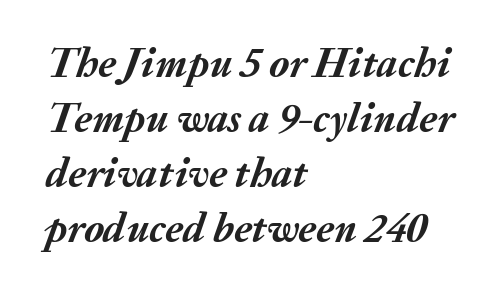
{"italic": "yes", "lean": "right", "slant_degrees": 20, "bold": "yes", "weight": "semibold", "width": "normal", "stroke_contrast": "medium", "x_height": "medium", "monospaced": "no", "underline": "no", "align": "left", "line_spacing": "normal", "line_spacing_ratio": 1.34, "letter_spacing": "normal", "letter_spacing_em": 0.0, "glyph_px": 41}
